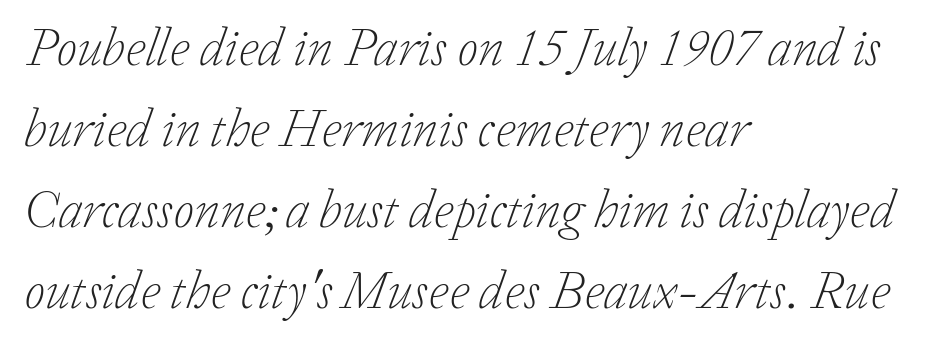
Q: Is the text bold? A: No.
Q: Is the text italic (slanted)? A: Yes, it leans right by about 20 degrees.
Q: Is the typeface a serif or a sans-serif typeface? A: Serif.
Q: Is the text underlined? A: No.
Q: How is the paragraph aligned? A: Left-aligned.
Q: Is the spacing between letters normal or unusually wide? A: Normal.
Q: Is the spacing between lines tight, normal or loose? A: Normal.
Q: Width (condensed, normal, or wide)? A: Normal.
Q: Stroke contrast? A: Low.
Q: x-height? A: Medium.
Q: Monospaced? A: No.
